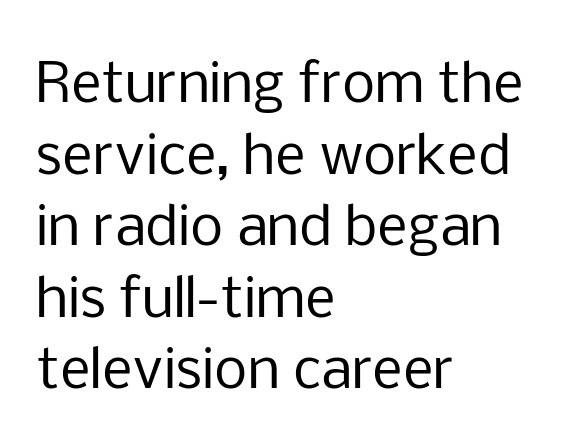
The image shows 53 px regular-weight sans-serif type, upright; set left-aligned, normal line spacing (1.35x), normal letter spacing, not underlined; low stroke contrast and a medium x-height.
